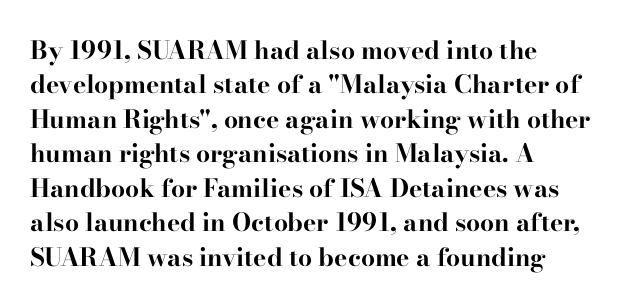
Q: Is the text bold? A: Yes.
Q: Is the text italic (slanted)? A: No, it is upright.
Q: Is the text underlined? A: No.
Q: How is the paragraph aligned? A: Left-aligned.
Q: Is the spacing between letters normal or unusually wide? A: Normal.
Q: Is the spacing between lines tight, normal or loose? A: Normal.
